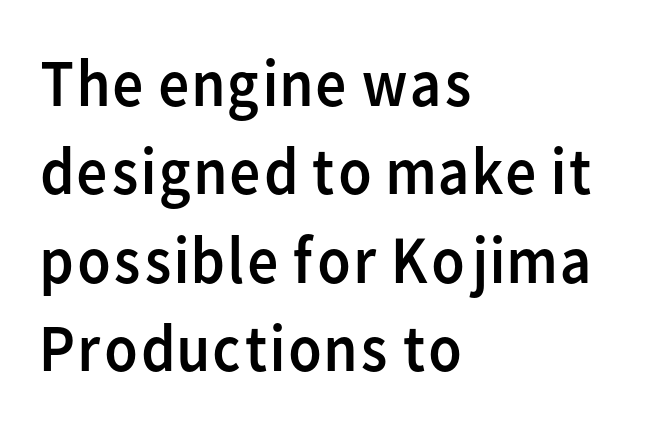
The image shows 68 px regular-weight sans-serif type, upright; set left-aligned, normal line spacing (1.3x), normal letter spacing, not underlined; low stroke contrast and a medium x-height.
